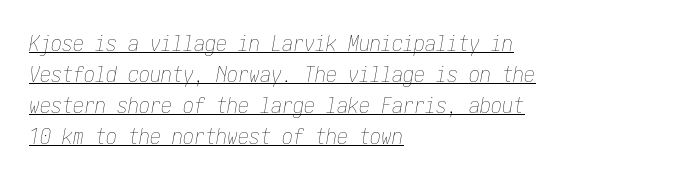
{"italic": "yes", "lean": "right", "slant_degrees": 10, "bold": "no", "underline": "yes", "align": "left", "line_spacing": "normal", "line_spacing_ratio": 1.41, "letter_spacing": "normal", "letter_spacing_em": 0.0, "glyph_px": 22}
